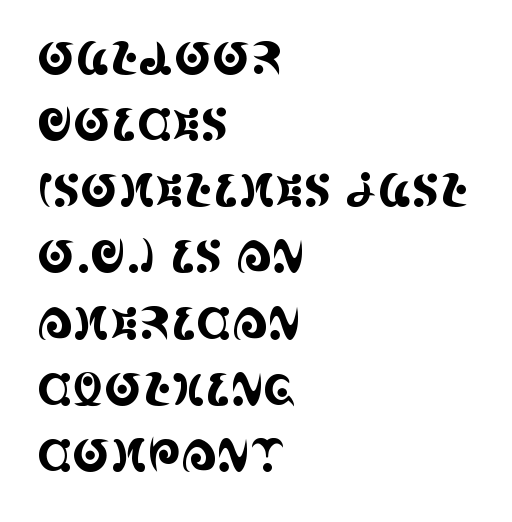
Q: Is the text italic (slanted)? A: No, it is upright.
Q: Is the typeface a serif or a sans-serif typeface? A: Serif.
Q: Is the text underlined? A: No.
Q: How is the paragraph aligned? A: Left-aligned.
Q: Is the spacing between letters normal or unusually wide? A: Normal.
Q: Is the spacing between lines tight, normal or loose? A: Normal.
Q: Width (condensed, normal, or wide)? A: Condensed.
Q: x-height? A: Large.
Q: Monospaced? A: No.
